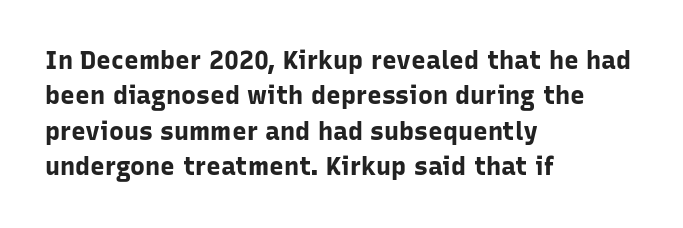
The strokes are fattened all the way to bold. Does the copy run flush right? No — it runs flush left. The face used here is rendered with its standard letterfit. Does the leading feel generous? No, just average. The typography opts for an upright posture over an oblique one.
